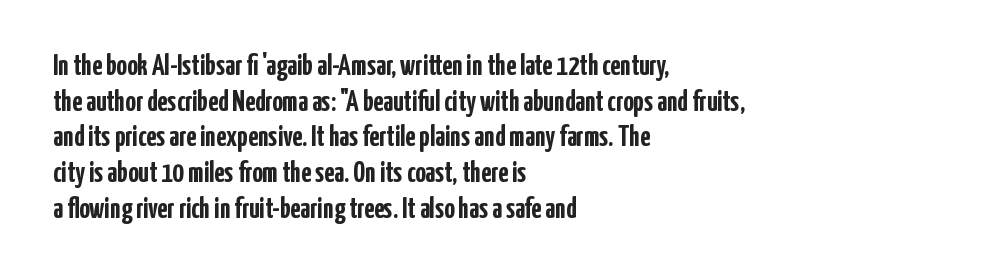
Varying glyph widths throughout — classic text-font behaviour. The lines in this sample share a left origin and differ only in where they stop. Lines of text with bare space underneath. There is no visible air inserted between adjacent glyphs. The typesetting leans heavy: a genuine bold. Posture: straight, roman, zero tilt.
